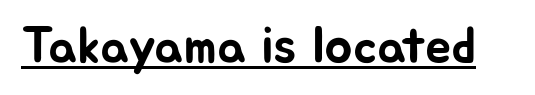
{"serif": "no", "italic": "no", "width": "normal", "stroke_contrast": "low", "x_height": "medium", "monospaced": "no", "underline": "yes", "letter_spacing": "normal", "letter_spacing_em": 0.0, "glyph_px": 52}
